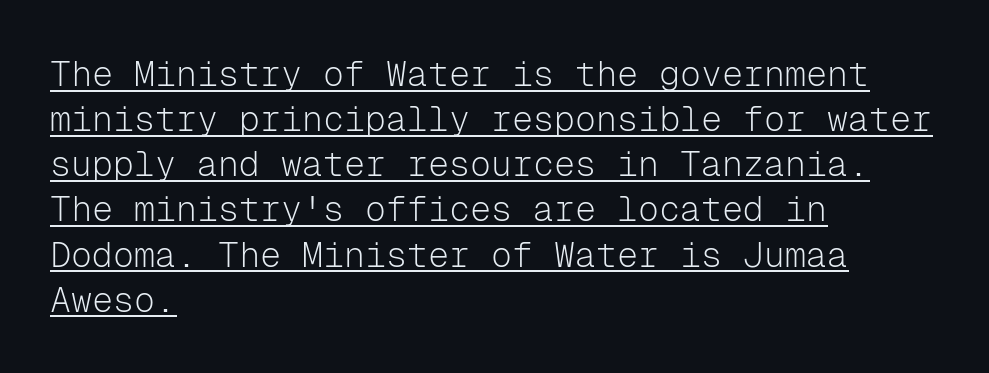
Observe the absence of serifs on each vertical stroke in this sample. The strokes carry an ordinary text weight at most. Underlined type. Horizontally, the lines are justified to the leading edge only. Do the characters align in a grid? Yes, the font is monospaced.
